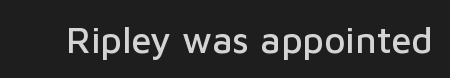
Spacing between characters is what you'd get straight out of the box. Just letters on the line, the space beneath them empty. This rendering employs a face without finishing strokes, i.e., a sans-serif. Each letter keeps its own natural width here, so spacing adapts to shape. Quick note: not italic, upright.
